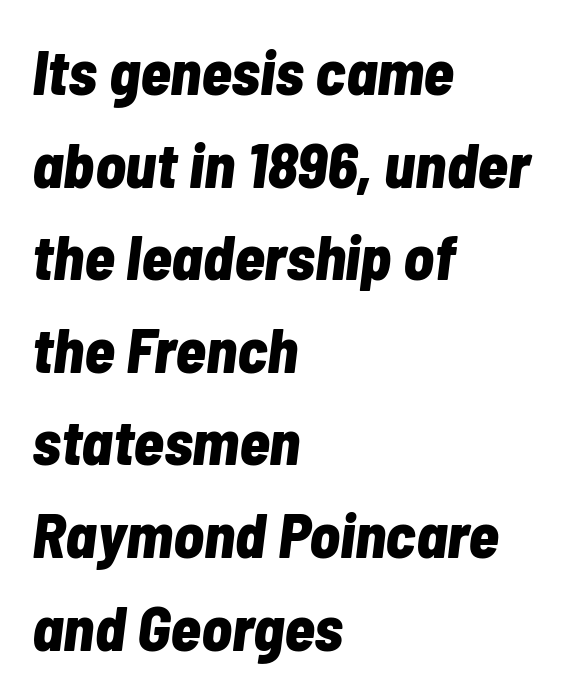
{"italic": "yes", "lean": "right", "slant_degrees": 7, "bold": "yes", "weight": "bold", "width": "condensed", "stroke_contrast": "low", "x_height": "medium", "monospaced": "no", "underline": "no", "align": "left", "line_spacing": "normal", "line_spacing_ratio": 1.47, "letter_spacing": "normal", "letter_spacing_em": 0.0, "glyph_px": 63}
